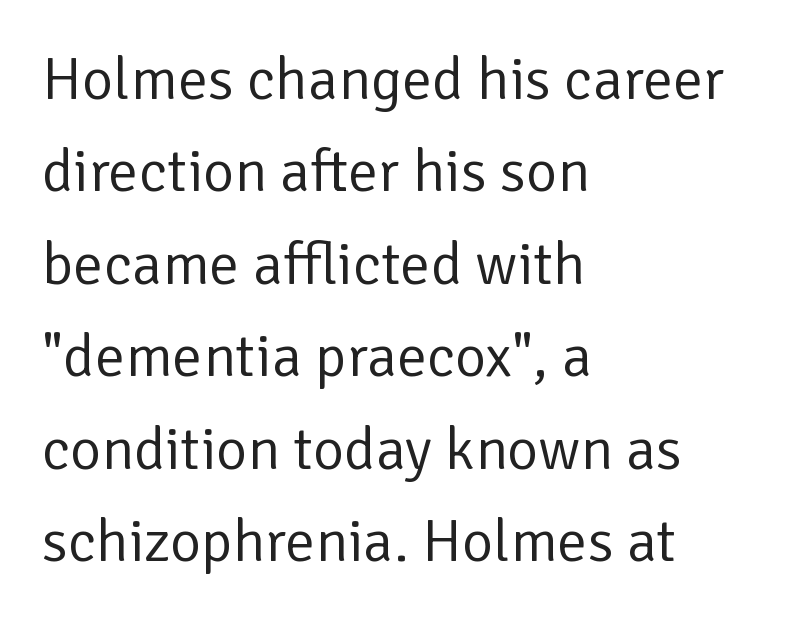
The image shows 60 px regular-weight sans-serif type, upright; set left-aligned, normal line spacing (1.54x), normal letter spacing, not underlined; low stroke contrast and a medium x-height.
